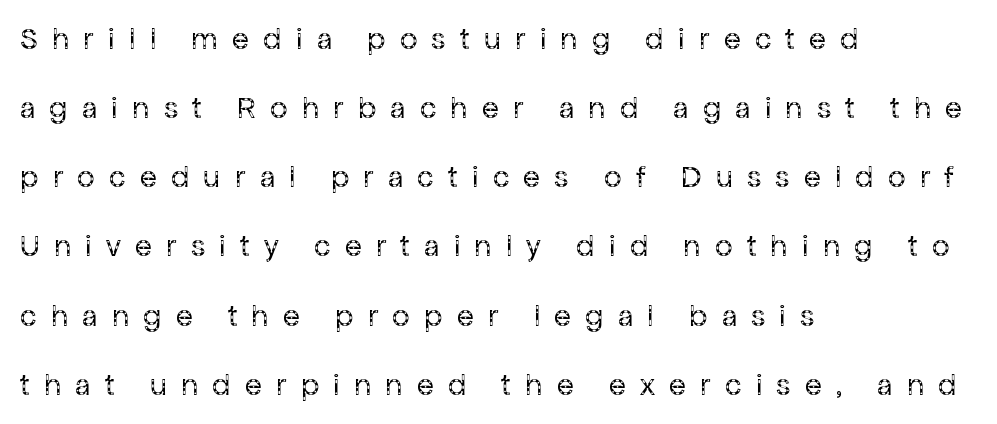
The lettering holds an erect, upright posture throughout. Font category for this specimen: sans-serif. Leading is clearly above the norm, producing a sparse column. Quick note: underline off.
